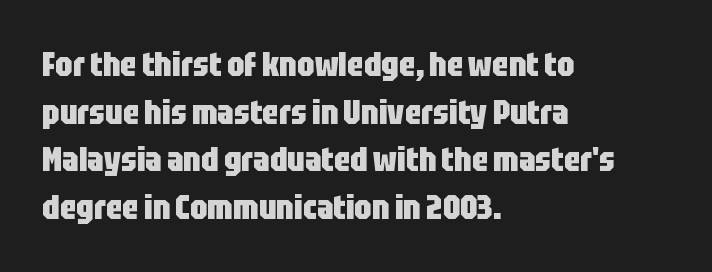
{"serif": "no", "italic": "no", "bold": "yes", "weight": "heavy", "width": "condensed", "stroke_contrast": "low", "x_height": "large", "monospaced": "no", "underline": "no", "align": "left", "line_spacing": "normal", "line_spacing_ratio": 1.4, "letter_spacing": "normal", "letter_spacing_em": 0.0, "glyph_px": 34}
